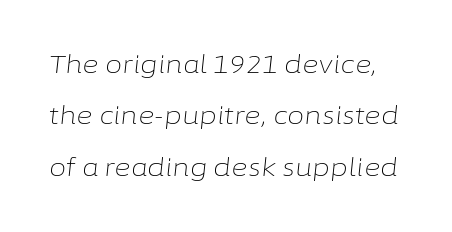
{"italic": "yes", "lean": "right", "slant_degrees": 6, "bold": "no", "underline": "no", "line_spacing": "loose", "line_spacing_ratio": 2.06, "letter_spacing": "normal", "letter_spacing_em": 0.0, "glyph_px": 25}
